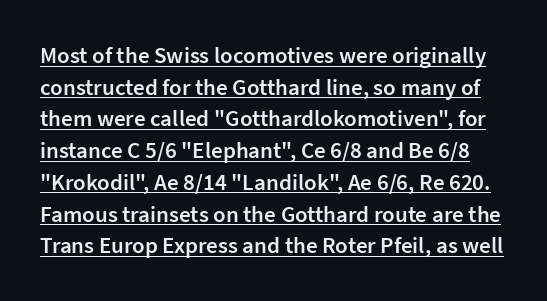
The image shows 23 px text type, upright; set normal line spacing (1.38x), normal letter spacing, underlined.
